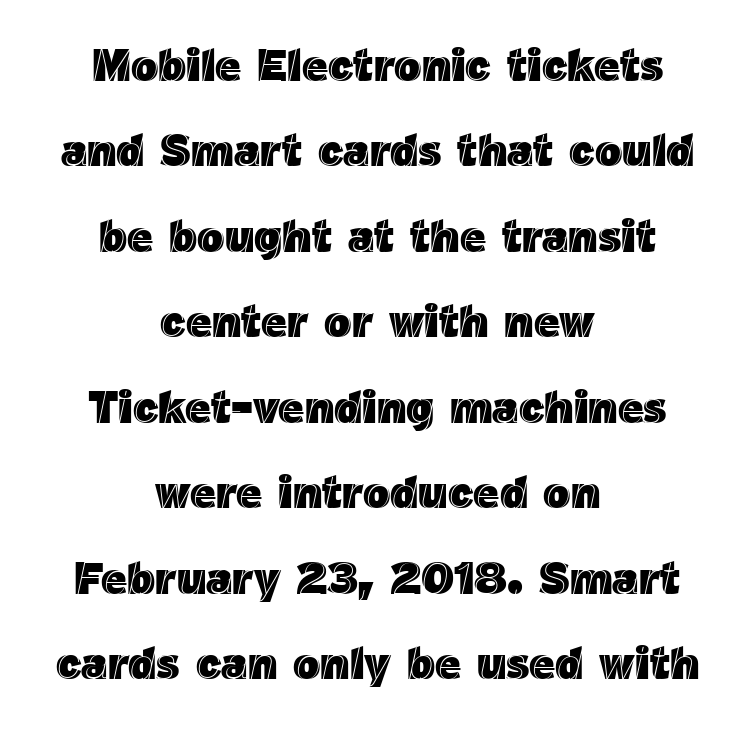
Q: Is the text italic (slanted)? A: No, it is upright.
Q: Is the text underlined? A: No.
Q: How is the paragraph aligned? A: Centered.
Q: Is the spacing between letters normal or unusually wide? A: Normal.
Q: Is the spacing between lines tight, normal or loose? A: Loose.
Q: Width (condensed, normal, or wide)? A: Normal.
Q: x-height? A: Medium.
Q: Monospaced? A: No.
